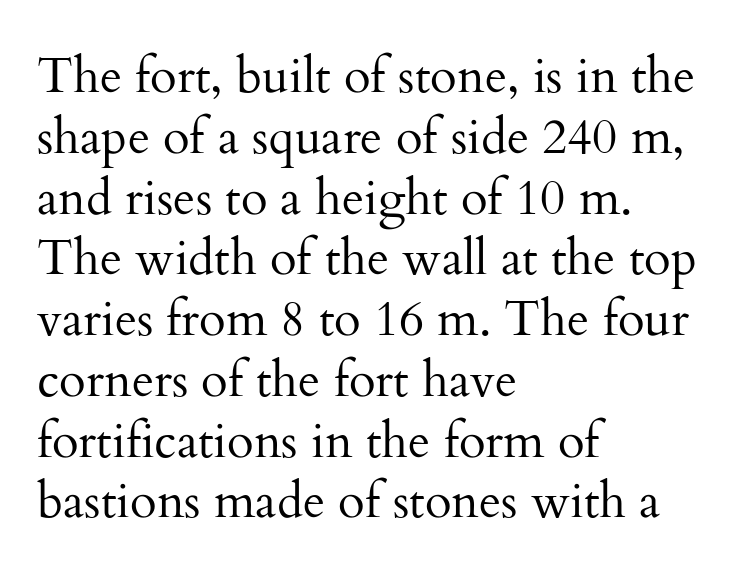
{"serif": "yes", "italic": "no", "bold": "no", "weight": "regular", "width": "normal", "stroke_contrast": "medium", "x_height": "small", "monospaced": "no", "underline": "no", "align": "left", "line_spacing_ratio": 1.24, "letter_spacing": "normal", "letter_spacing_em": 0.0, "glyph_px": 49}
